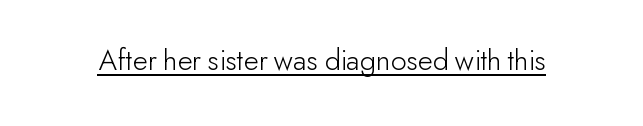
Q: Is the text bold? A: No.
Q: Is the text italic (slanted)? A: No, it is upright.
Q: Is the typeface a serif or a sans-serif typeface? A: Sans-serif.
Q: Is the text underlined? A: Yes.
Q: Is the spacing between letters normal or unusually wide? A: Normal.
Q: Width (condensed, normal, or wide)? A: Normal.
Q: Stroke contrast? A: Low.
Q: x-height? A: Small.
Q: Monospaced? A: No.
